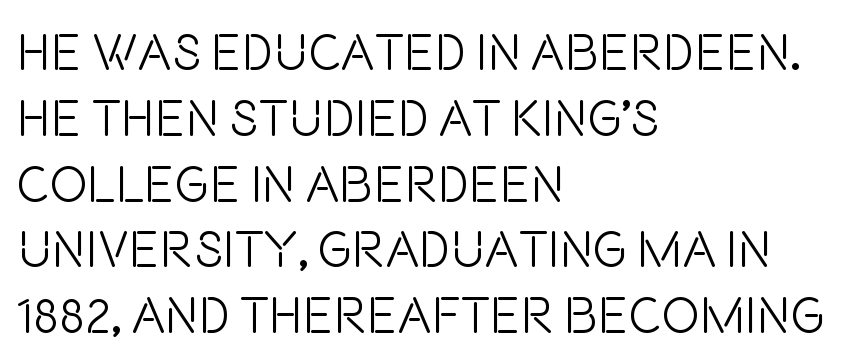
The image shows 51 px light, condensed sans-serif type, upright; set left-aligned, normal line spacing (1.29x), normal letter spacing, not underlined; low stroke contrast and a large x-height.
